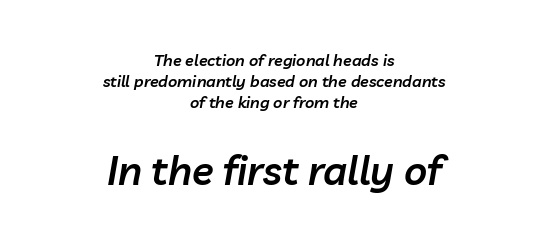
{"italic": "yes", "lean": "right", "slant_degrees": 10, "bold": "semi", "weight": "semibold", "width": "normal", "stroke_contrast": "low", "x_height": "medium", "monospaced": "no", "underline": "no", "align": "center", "line_spacing": "normal", "line_spacing_ratio": 1.31, "letter_spacing": "normal", "letter_spacing_em": 0.0, "larger_block": "second", "size_ratio": 2.5, "glyph_px": 40}
